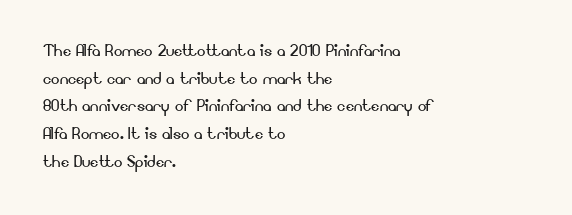
Every stem runs plumb, perpendicular to the baseline. Leftover space on each line is placed entirely after the last word. Check the space under the baseline: it is left empty. This reads as an unemphasized weight, regular at the heaviest. Caption: standard tracking, unaltered.
